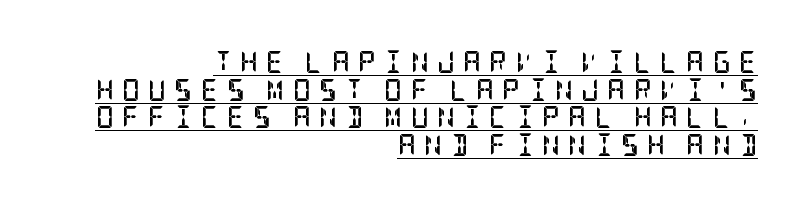
Q: Is the text bold? A: Yes.
Q: Is the text italic (slanted)? A: No, it is upright.
Q: Is the text underlined? A: Yes.
Q: How is the paragraph aligned? A: Right-aligned.
Q: Is the spacing between letters normal or unusually wide? A: Unusually wide.
Q: Is the spacing between lines tight, normal or loose? A: Normal.
